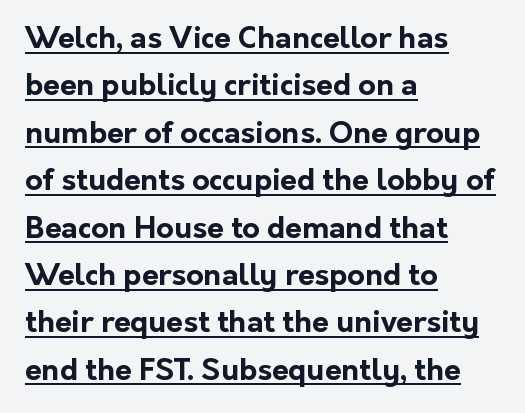
The image shows 30 px bold sans-serif type, upright; set left-aligned, normal line spacing (1.58x), normal letter spacing, underlined; low stroke contrast and a medium x-height.
